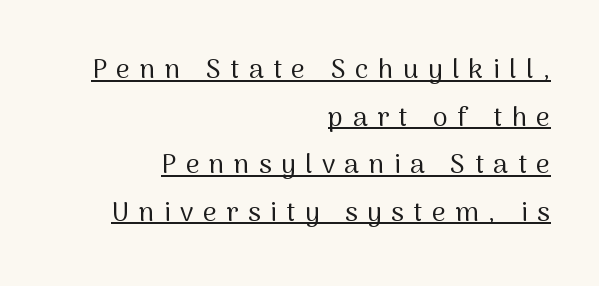
Q: Is the text bold? A: No.
Q: Is the text italic (slanted)? A: No, it is upright.
Q: Is the text underlined? A: Yes.
Q: How is the paragraph aligned? A: Right-aligned.
Q: Is the spacing between letters normal or unusually wide? A: Unusually wide.
